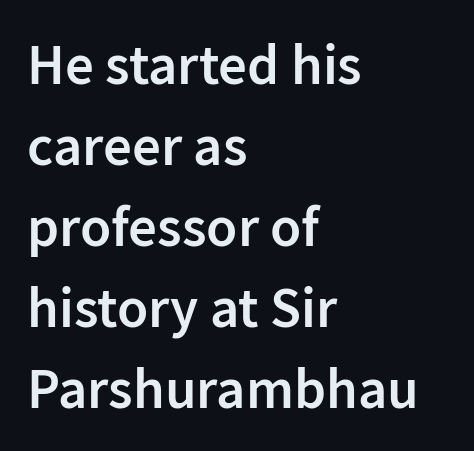
{"serif": "no", "italic": "no", "bold": "semi", "weight": "semibold", "width": "normal", "stroke_contrast": "low", "x_height": "medium", "monospaced": "no", "underline": "no", "align": "left", "line_spacing": "normal", "line_spacing_ratio": 1.42, "letter_spacing": "normal", "letter_spacing_em": 0.0, "glyph_px": 57}
